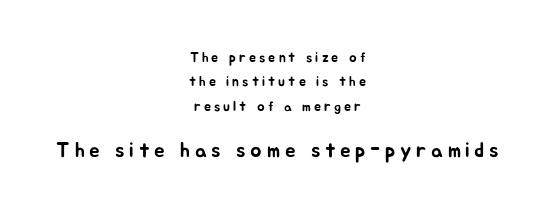
The image shows 21 px text type, upright; set centered, line spacing 1.74x, unusually wide letter spacing (+0.22 em), not underlined; the second (bottom) block is 1.5x larger.
